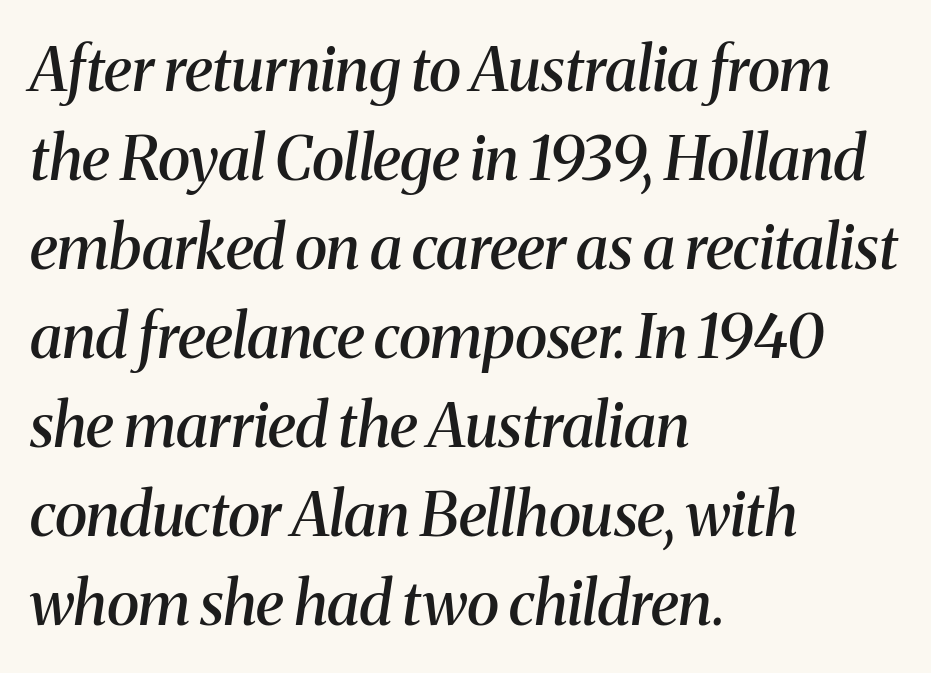
Q: Is the text bold? A: Semi-bold.
Q: Is the text italic (slanted)? A: Yes, it leans right by about 8 degrees.
Q: Is the typeface a serif or a sans-serif typeface? A: Serif.
Q: Is the text underlined? A: No.
Q: How is the paragraph aligned? A: Left-aligned.
Q: Is the spacing between letters normal or unusually wide? A: Normal.
Q: Is the spacing between lines tight, normal or loose? A: Normal.
Q: Width (condensed, normal, or wide)? A: Normal.
Q: Stroke contrast? A: Medium.
Q: x-height? A: Medium.
Q: Monospaced? A: No.
